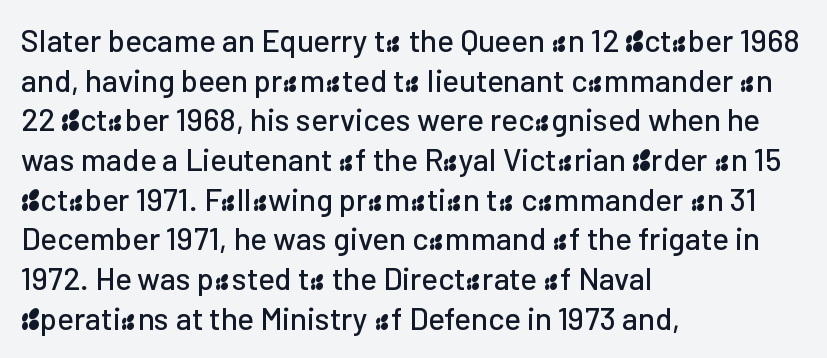
The image shows 31 px sans-serif type, upright; set left-aligned, normal line spacing (1.28x), normal letter spacing, not underlined; low stroke contrast and a medium x-height.
